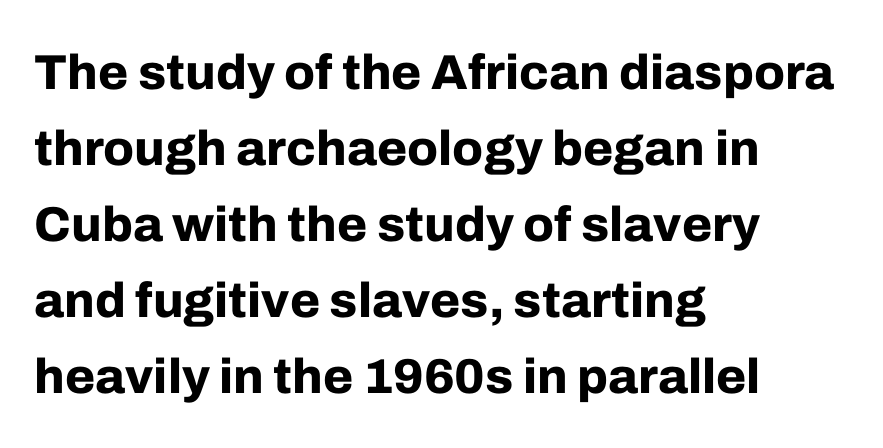
The rendering keeps characters at their native spacing. The type sits square on the baseline with zero lean. Compared with an ordinary text face, these strokes are far heavier — a full bold. A typesetter would label this face a sans.
